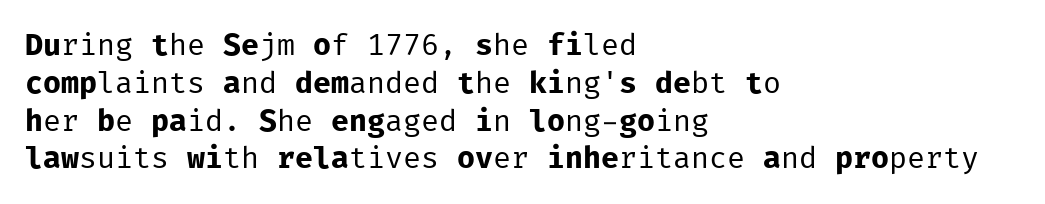
{"serif": "no", "italic": "no", "bold": "no", "weight": "regular", "width": "normal", "stroke_contrast": "low", "x_height": "medium", "monospaced": "yes", "underline": "no", "align": "left", "line_spacing": "normal", "line_spacing_ratio": 1.26, "letter_spacing": "normal", "letter_spacing_em": 0.0, "glyph_px": 30}
